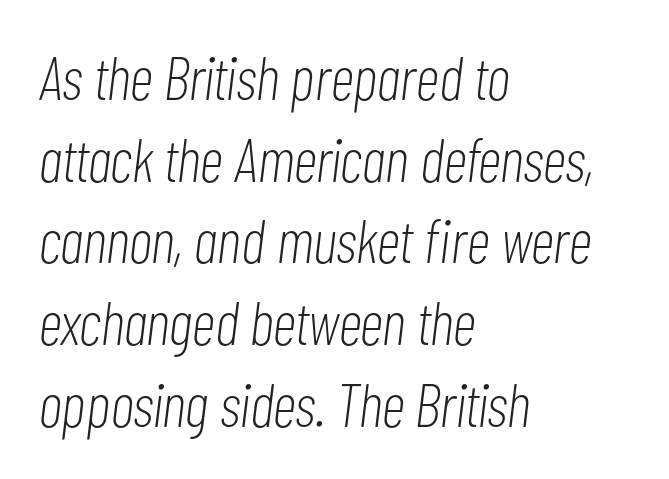
The image shows 61 px light, condensed type, italic (leaning right); set left-aligned, normal line spacing (1.34x), normal letter spacing, not underlined; low stroke contrast and a medium x-height.
